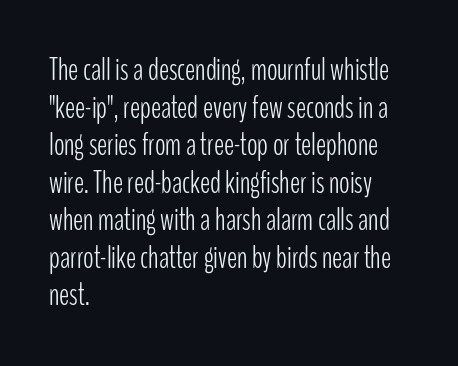
Serifs: no, the terminals of the letterforms are clean. Spacing between characters is what you'd get straight out of the box. Stems and bowls with no extra thickness — not bold. The face used here is proportionally spaced, like ordinary book or web type. The font's upright variant was chosen for this text.
